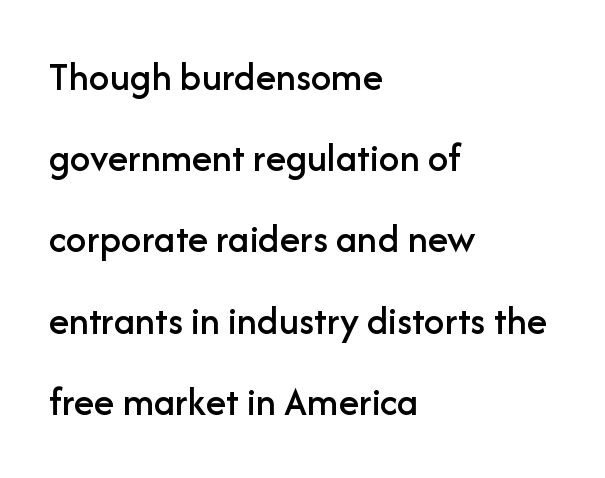
A clean baseline with only descenders dipping below it. Posture: vertical. Letterform terminals end flat and unadorned throughout the passage. A typesetter would call this proportional, since set widths differ per character. The paragraph has a hard left edge and a soft right edge.
